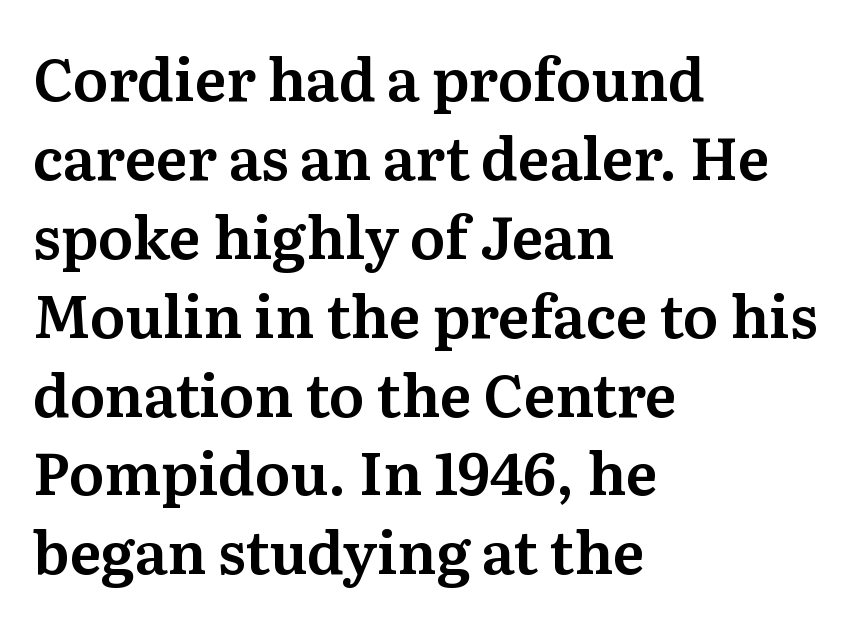
Q: Is the text italic (slanted)? A: No, it is upright.
Q: Is the typeface a serif or a sans-serif typeface? A: Serif.
Q: Is the text underlined? A: No.
Q: How is the paragraph aligned? A: Left-aligned.
Q: Is the spacing between letters normal or unusually wide? A: Normal.
Q: Is the spacing between lines tight, normal or loose? A: Normal.
Q: Width (condensed, normal, or wide)? A: Normal.
Q: Stroke contrast? A: Medium.
Q: x-height? A: Medium.
Q: Monospaced? A: No.
